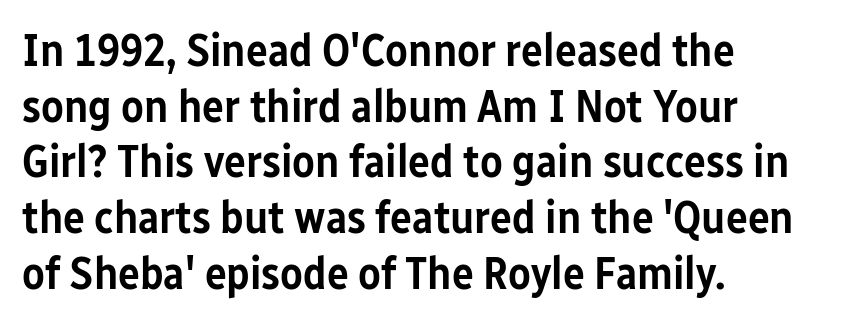
Q: Is the text bold? A: Semi-bold.
Q: Is the text italic (slanted)? A: No, it is upright.
Q: Is the typeface a serif or a sans-serif typeface? A: Sans-serif.
Q: Is the text underlined? A: No.
Q: How is the paragraph aligned? A: Left-aligned.
Q: Is the spacing between letters normal or unusually wide? A: Normal.
Q: Width (condensed, normal, or wide)? A: Condensed.
Q: Stroke contrast? A: Low.
Q: x-height? A: Medium.
Q: Monospaced? A: No.
